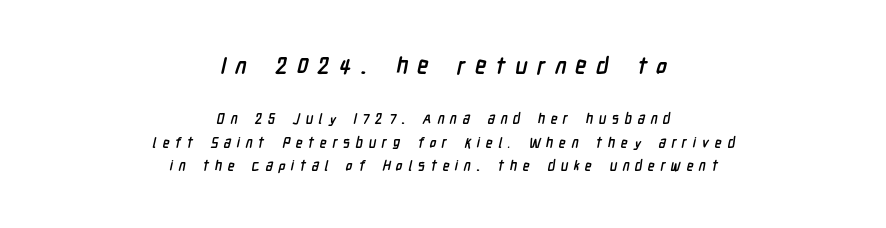
{"bold": "yes", "underline": "no", "align": "center", "line_spacing": "normal", "line_spacing_ratio": 1.68, "letter_spacing": "wide", "letter_spacing_em": 0.4, "larger_block": "first", "size_ratio": 1.64, "glyph_px": 23}
